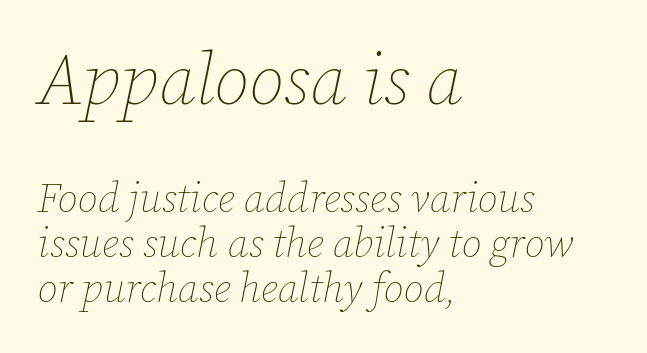
The type is set solid horizontally, with unmodified tracking. The lines are packed closely together with very little leading. The letters advance in unequal steps, a hallmark of proportional type. Has an underline been added? It has not. The passage shown is not bold in any degree. The composition opens big and finishes small.
